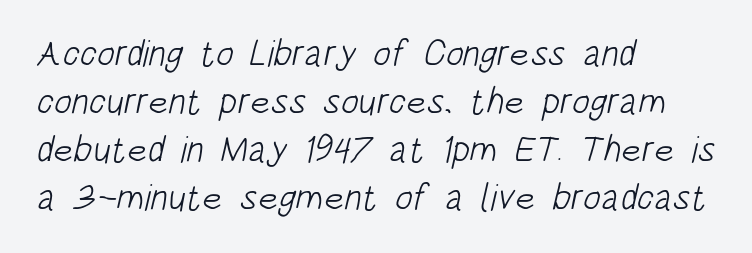
Weight: in the light-to-regular range. Nobody touched the tracking dial on this one. Descenders are the only things crossing below the line. A typesetter would call this proportional, since set widths differ per character.
